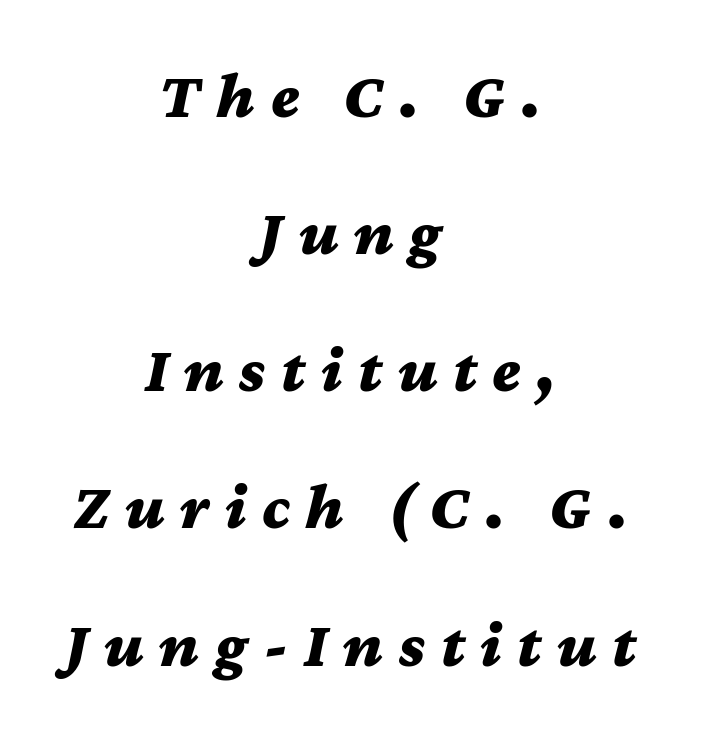
Q: Is the text bold? A: Yes.
Q: Is the text italic (slanted)? A: Yes, it leans right by about 12 degrees.
Q: Is the text underlined? A: No.
Q: How is the paragraph aligned? A: Centered.
Q: Is the spacing between letters normal or unusually wide? A: Unusually wide.
Q: Is the spacing between lines tight, normal or loose? A: Loose.
Q: Width (condensed, normal, or wide)? A: Wide.
Q: Stroke contrast? A: Medium.
Q: x-height? A: Medium.
Q: Monospaced? A: No.
